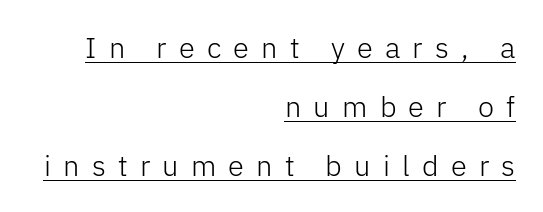
{"serif": "no", "italic": "no", "bold": "no", "weight": "light", "width": "normal", "stroke_contrast": "low", "x_height": "medium", "monospaced": "no", "underline": "yes", "align": "right", "line_spacing": "loose", "line_spacing_ratio": 2.03, "letter_spacing": "wide", "letter_spacing_em": 0.42, "glyph_px": 29}
